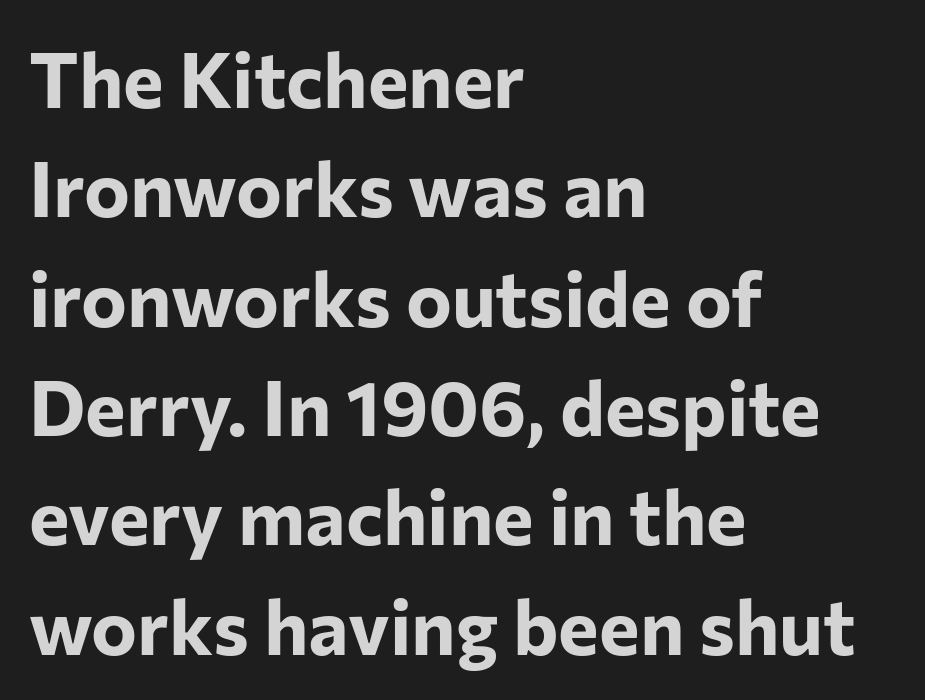
The image shows 77 px bold sans-serif type, upright; set left-aligned, normal line spacing (1.42x), normal letter spacing, not underlined; low stroke contrast and a medium x-height.
